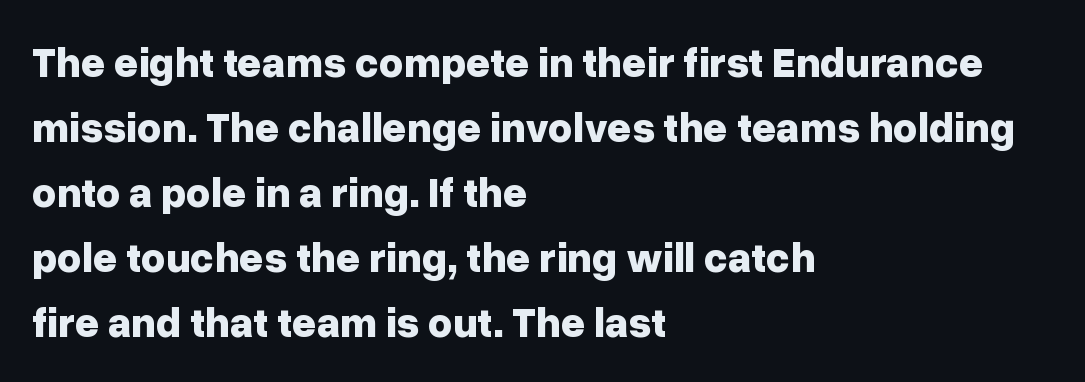
The face used here is proportionally spaced, like ordinary book or web type. In terms of weight, the rendering is a true, heavy bold. This is roman type, the default non-slanted kind. If you measured baseline to baseline, you'd find a middling distance.
